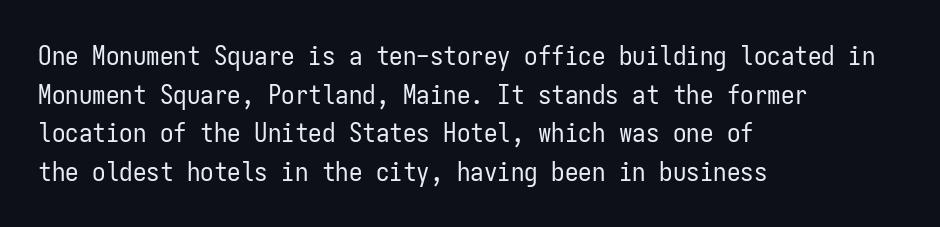
Stroke thickness stays within the range of a standard reading face or lighter. Notice how descenders clear the ascenders below comfortably — that's standard leading. There is no visible air inserted between adjacent glyphs. Casual observation: everything's shoved over to the left. The specimen omits any rule beneath the text block's lines. The letters stand straight up with perfectly vertical stems.
